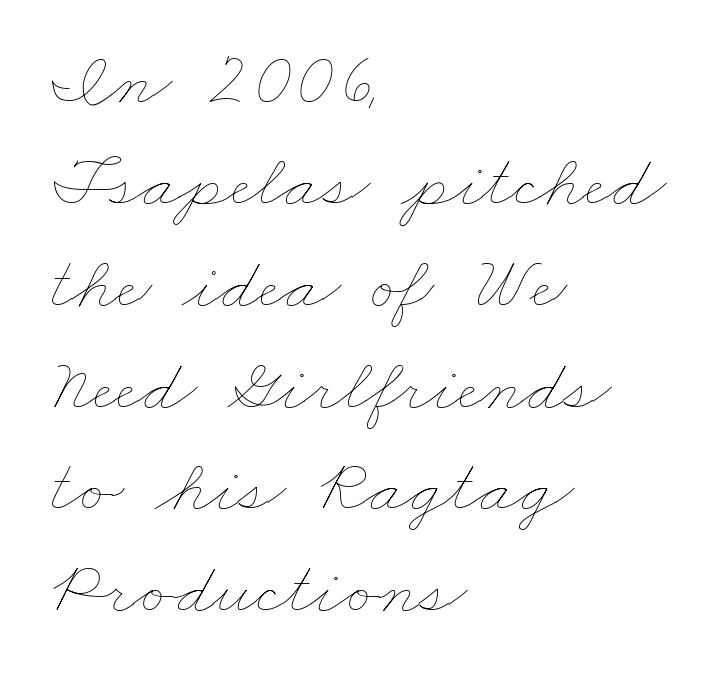
The ragged edge is on the right, which tells us the setting is flush left. Is the stroke heavy? The answer is a plain regular-or-lighter. The baseline area is clear. The line-height multiplier appears to be the usual default.
